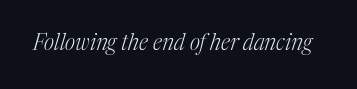
{"italic": "yes", "lean": "right", "slant_degrees": 17, "bold": "no", "underline": "no", "letter_spacing": "normal", "letter_spacing_em": 0.0, "glyph_px": 22}
